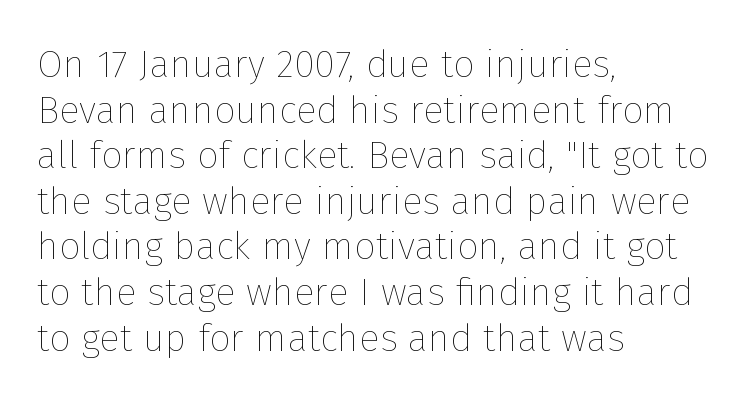
Q: Is the text bold? A: No.
Q: Is the text italic (slanted)? A: No, it is upright.
Q: Is the text underlined? A: No.
Q: How is the paragraph aligned? A: Left-aligned.
Q: Is the spacing between letters normal or unusually wide? A: Normal.
Q: Width (condensed, normal, or wide)? A: Normal.
Q: Stroke contrast? A: Low.
Q: x-height? A: Medium.
Q: Monospaced? A: No.
